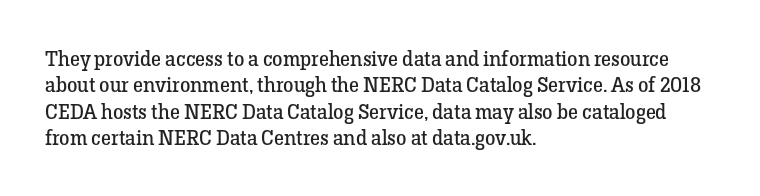
{"italic": "no", "bold": "no", "underline": "no", "align": "left", "line_spacing": "normal", "line_spacing_ratio": 1.26, "letter_spacing": "normal", "letter_spacing_em": 0.0, "glyph_px": 21}
